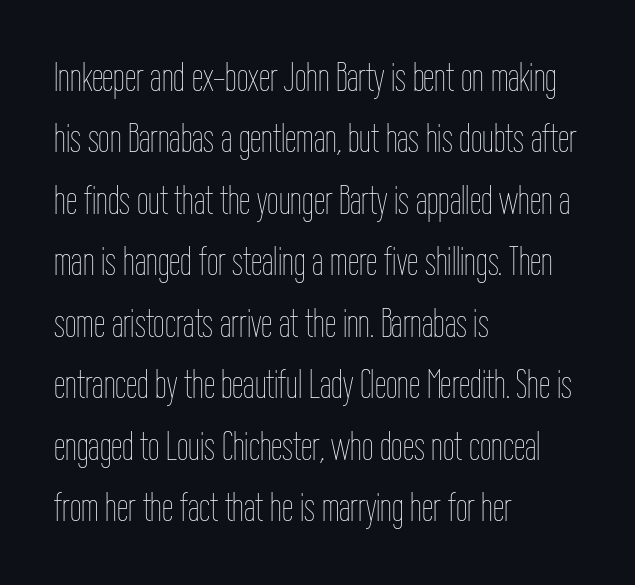
The area under the type is left untouched. Think of a printed novel: that variable character pitch is what you see here. The letters look calm and open, with moderate or lighter stems. Quick note: not italic, upright. Is the block centered? No — it sits flush against the left margin.
